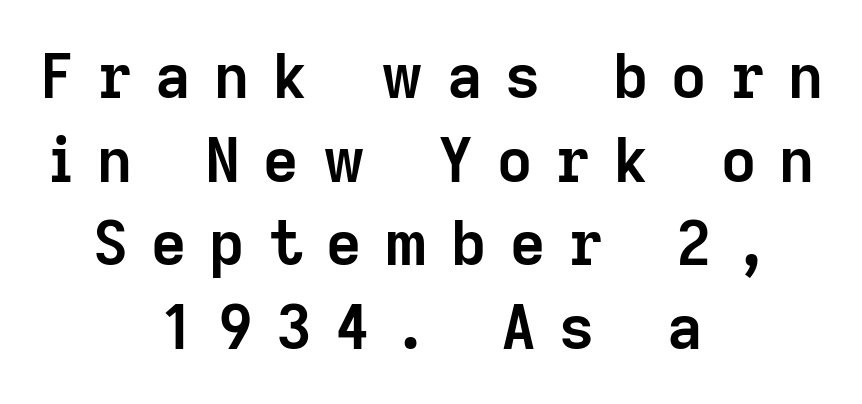
The image shows 61 px semibold sans-serif type, upright; set centered, normal line spacing (1.37x), unusually wide letter spacing (+0.38 em), not underlined; low stroke contrast and a medium x-height.
